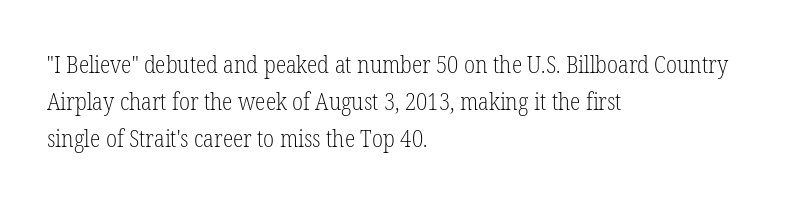
Ordinary non-slanted type is in use. This sample uses plain, unmodified letter spacing. Has an underline been added? It has not. The designer left line spacing at the default. The cut favours lightness, reaching ordinary text weight at its darkest. Layout note: lines flush left.
